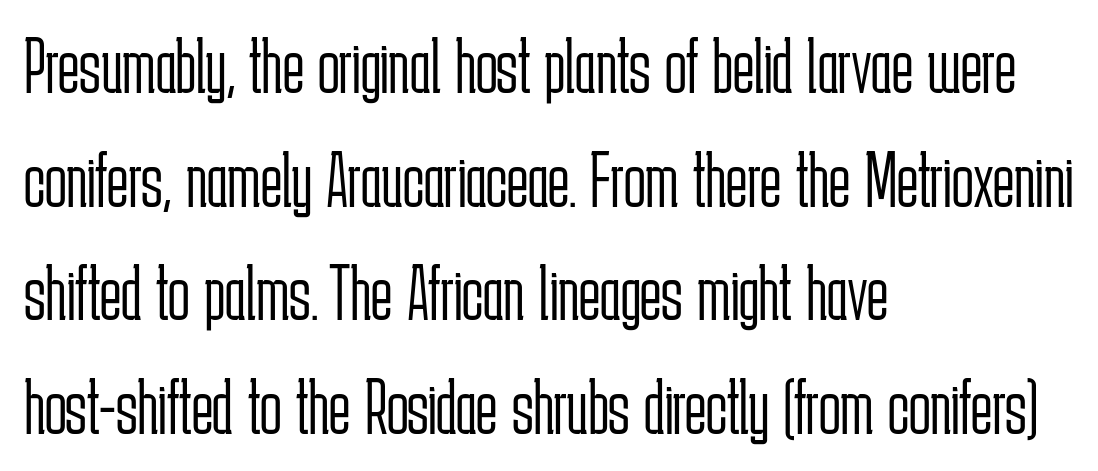
Short and long lines alike share a common starting point at left. Here the designer chose a conventional face with non-uniform glyph widths. Is the letter spacing exaggerated? No — it looks like the ordinary default. Every character sits straight up, as roman type does. Descenders hang freely into open space.
